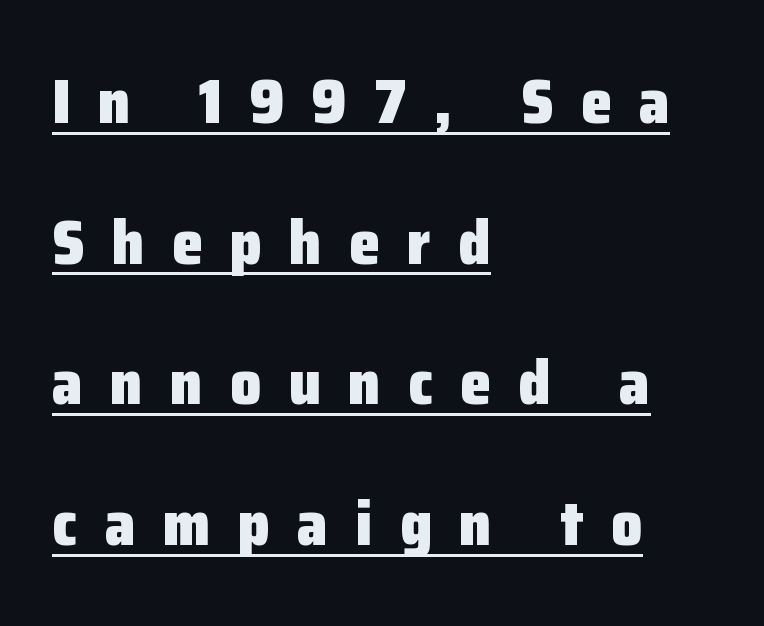
Q: Is the text bold? A: Yes.
Q: Is the text italic (slanted)? A: No, it is upright.
Q: Is the typeface a serif or a sans-serif typeface? A: Sans-serif.
Q: Is the text underlined? A: Yes.
Q: How is the paragraph aligned? A: Left-aligned.
Q: Is the spacing between letters normal or unusually wide? A: Unusually wide.
Q: Is the spacing between lines tight, normal or loose? A: Loose.
Q: Width (condensed, normal, or wide)? A: Normal.
Q: Stroke contrast? A: Low.
Q: x-height? A: Medium.
Q: Monospaced? A: No.
